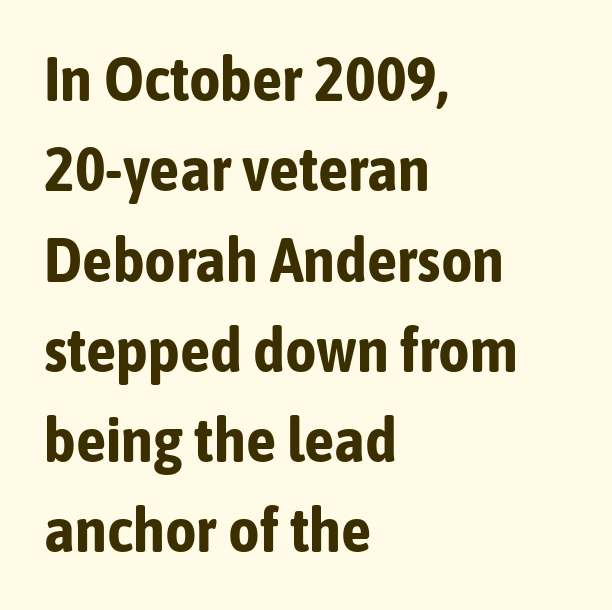
Decoration check: the copy has no underline. Look at the bottom of the vertical strokes: they stop flat, with no serifs. Students, this is bold: see how much ink each stroke carries. Horizontally, the lines are justified to the leading edge only. The type is set solid horizontally, with unmodified tracking.
